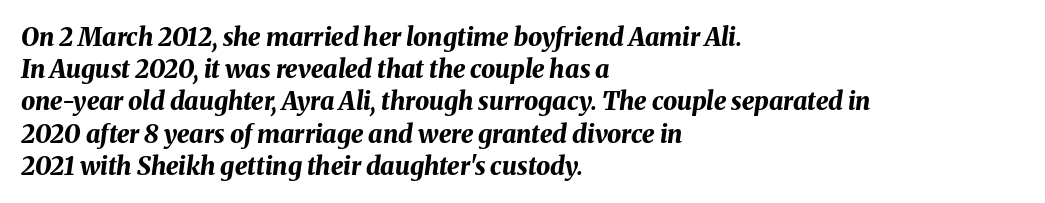
The image shows 25 px bold type, italic (leaning right); set left-aligned, normal line spacing (1.29x), normal letter spacing, not underlined.
